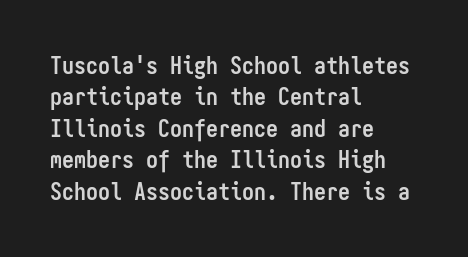
Q: Is the text bold? A: Yes.
Q: Is the text italic (slanted)? A: No, it is upright.
Q: Is the text underlined? A: No.
Q: How is the paragraph aligned? A: Left-aligned.
Q: Is the spacing between letters normal or unusually wide? A: Normal.
Q: Is the spacing between lines tight, normal or loose? A: Normal.
